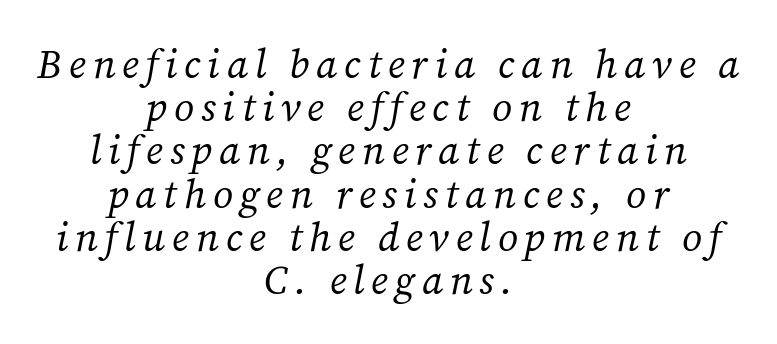
{"serif": "yes", "italic": "yes", "lean": "right", "slant_degrees": 12, "bold": "no", "weight": "regular", "width": "normal", "stroke_contrast": "medium", "x_height": "medium", "monospaced": "no", "underline": "no", "align": "center", "line_spacing": "tight", "line_spacing_ratio": 1.08, "glyph_px": 40}
